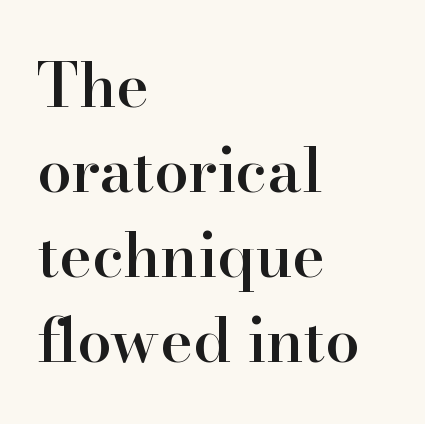
Q: Is the text bold? A: Semi-bold.
Q: Is the text italic (slanted)? A: No, it is upright.
Q: Is the typeface a serif or a sans-serif typeface? A: Serif.
Q: Is the text underlined? A: No.
Q: How is the paragraph aligned? A: Left-aligned.
Q: Is the spacing between letters normal or unusually wide? A: Normal.
Q: Is the spacing between lines tight, normal or loose? A: Normal.
Q: Width (condensed, normal, or wide)? A: Normal.
Q: Stroke contrast? A: High.
Q: x-height? A: Small.
Q: Monospaced? A: No.
